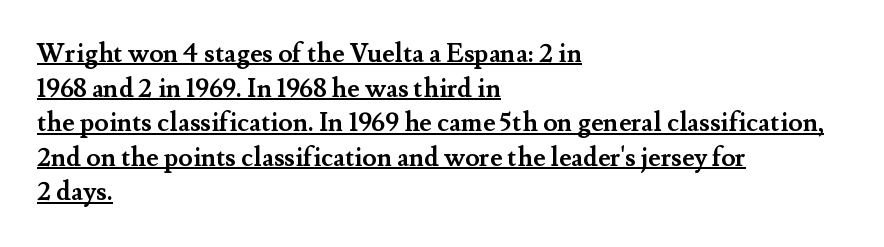
The image shows 26 px bold type, upright; set left-aligned, normal line spacing (1.33x), normal letter spacing, underlined.
